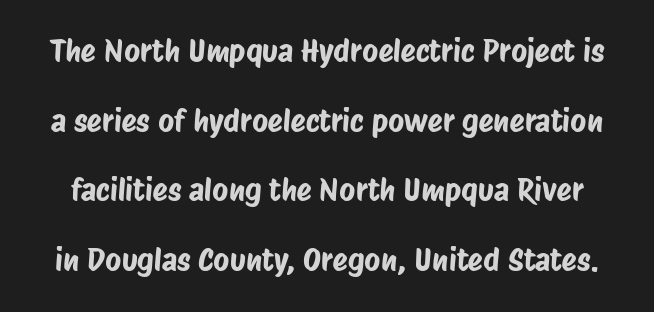
{"serif": "no", "width": "condensed", "stroke_contrast": "low", "x_height": "large", "monospaced": "no", "underline": "no", "line_spacing": "loose", "line_spacing_ratio": 2.25, "letter_spacing": "normal", "letter_spacing_em": 0.0, "glyph_px": 31}
